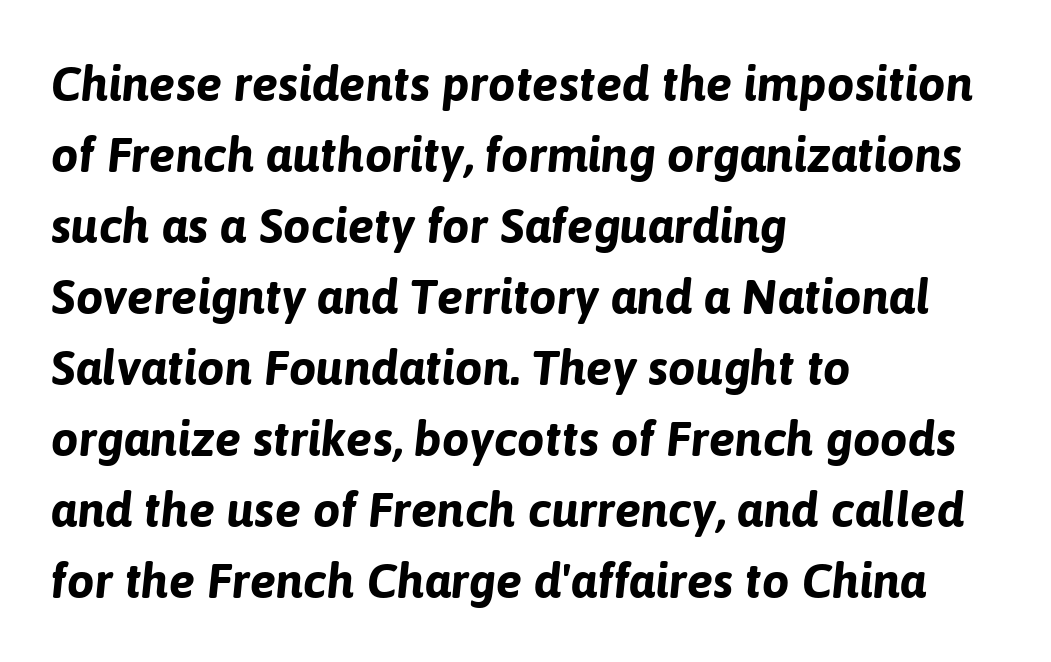
The image shows 49 px bold type, italic (leaning right); set left-aligned, normal line spacing (1.45x), normal letter spacing, not underlined; low stroke contrast and a medium x-height.
